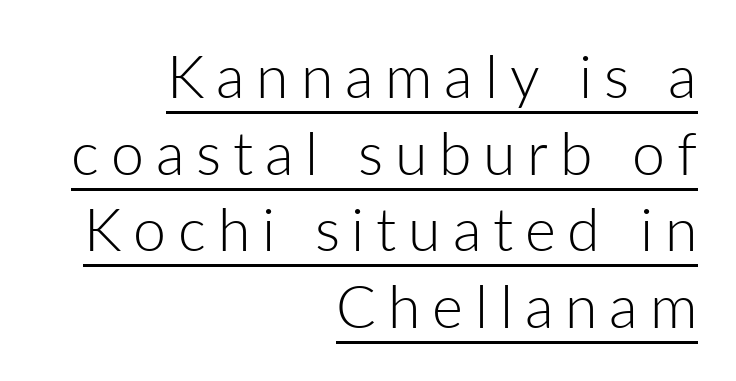
{"serif": "no", "italic": "no", "bold": "no", "weight": "light", "width": "normal", "stroke_contrast": "low", "x_height": "medium", "monospaced": "no", "underline": "yes", "align": "right", "line_spacing": "normal", "line_spacing_ratio": 1.3, "letter_spacing": "wide", "letter_spacing_em": 0.2, "glyph_px": 59}
